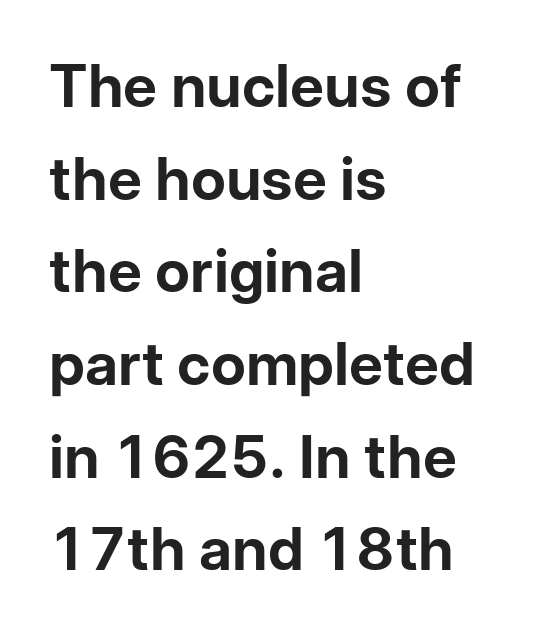
The image shows 59 px bold sans-serif type, upright; set left-aligned, normal line spacing (1.57x), normal letter spacing, not underlined; low stroke contrast and a medium x-height.
